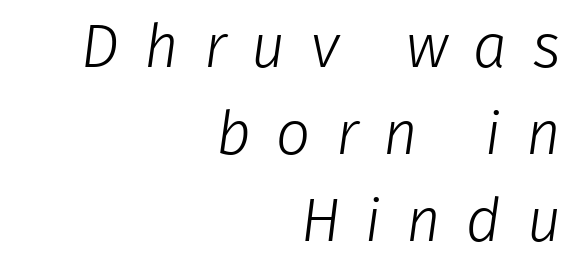
The image shows 61 px light sans-serif type; set right-aligned, normal line spacing (1.43x), unusually wide letter spacing (+0.41 em), not underlined; low stroke contrast and a medium x-height.
